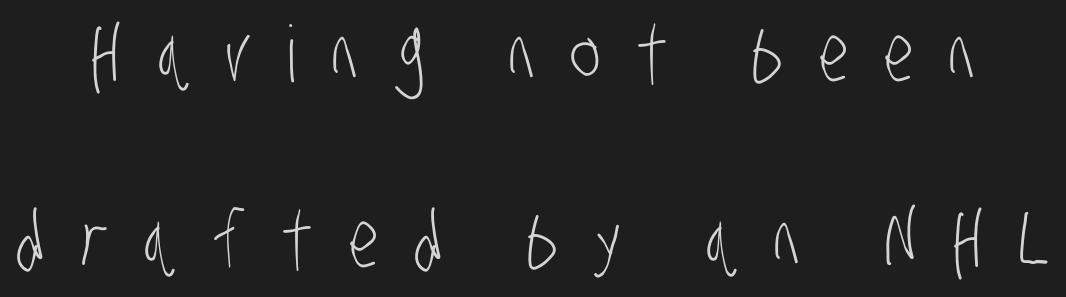
The image shows 78 px light, condensed sans-serif type; set loose line spacing (2.38x), unusually wide letter spacing (+0.46 em), not underlined; low stroke contrast and a large x-height.
